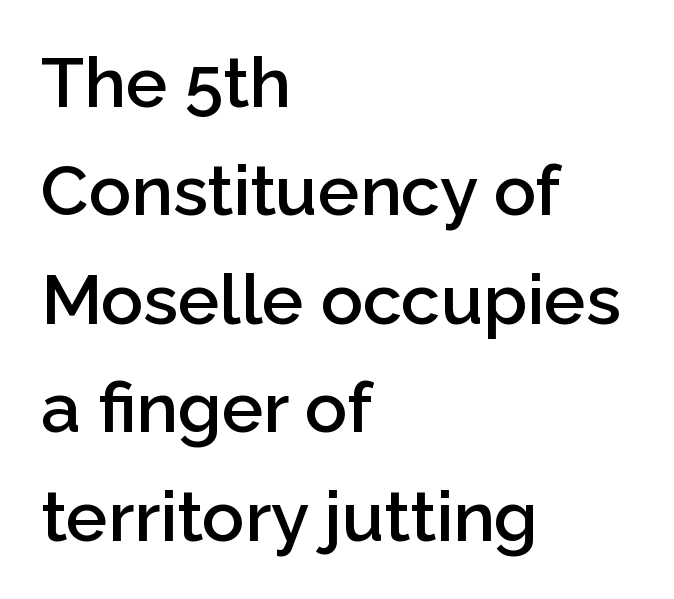
Q: Is the text bold? A: Semi-bold.
Q: Is the text italic (slanted)? A: No, it is upright.
Q: Is the typeface a serif or a sans-serif typeface? A: Sans-serif.
Q: Is the text underlined? A: No.
Q: How is the paragraph aligned? A: Left-aligned.
Q: Is the spacing between letters normal or unusually wide? A: Normal.
Q: Is the spacing between lines tight, normal or loose? A: Normal.
Q: Width (condensed, normal, or wide)? A: Normal.
Q: Stroke contrast? A: Low.
Q: x-height? A: Medium.
Q: Monospaced? A: No.
